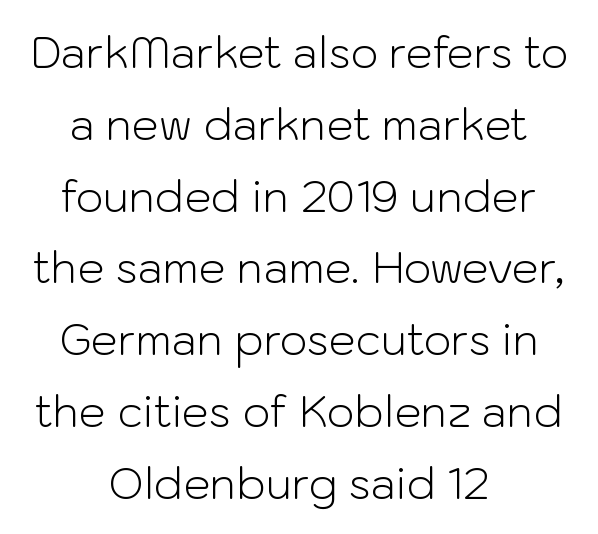
This rendering uses center alignment, leaving both contours irregular but symmetric. A typesetter would call this leading conventional body-copy spacing. Beneath every word, the page is bare. You could call the tracking neutral — neither tight nor loose. The passage shown is typeset with a sans-serif family. Is the type heavy? It reads as light-to-regular instead.
